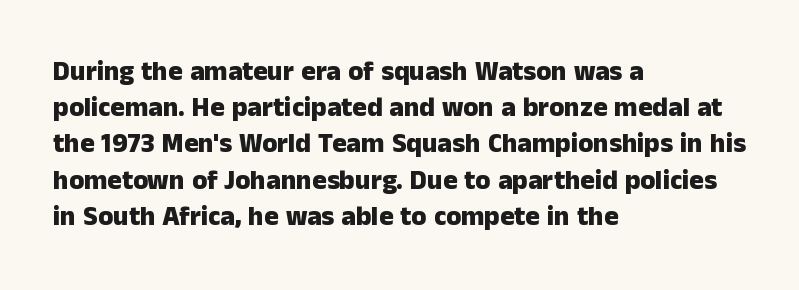
{"italic": "no", "bold": "yes", "underline": "no", "align": "left", "line_spacing": "normal", "line_spacing_ratio": 1.34, "letter_spacing": "normal", "letter_spacing_em": 0.0, "glyph_px": 27}
